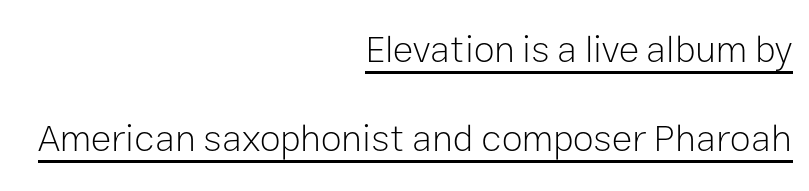
In terms of posture, this sample is upright. Is the block centered? No — it sits flush against the right margin. Note the varied advance widths — an 'i' is clearly narrower than an 'm'. Counters stay open thanks to moderate or lighter strokes. No feet cap the strokes, marking this as sans-serif type.
